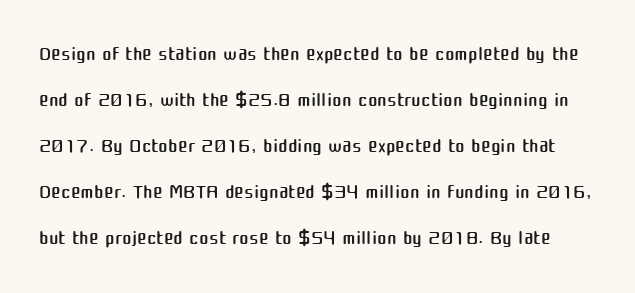
Q: Is the text bold? A: No.
Q: Is the text italic (slanted)? A: No, it is upright.
Q: Is the typeface a serif or a sans-serif typeface? A: Sans-serif.
Q: Is the text underlined? A: No.
Q: Is the spacing between letters normal or unusually wide? A: Normal.
Q: Is the spacing between lines tight, normal or loose? A: Normal.
Q: Width (condensed, normal, or wide)? A: Normal.
Q: Stroke contrast? A: Medium.
Q: x-height? A: Medium.
Q: Monospaced? A: No.
